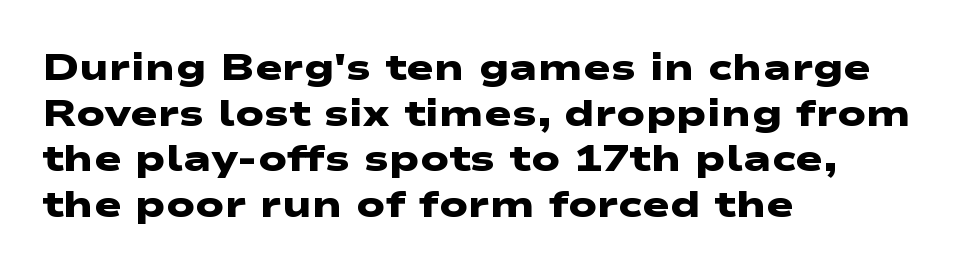
The image shows 37 px heavy, wide sans-serif type; set left-aligned, line spacing 1.23x, normal letter spacing, not underlined; low stroke contrast and a medium x-height.
